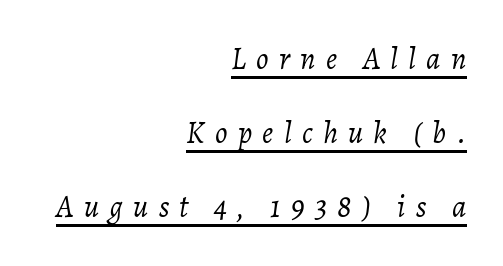
The image shows 31 px light type, italic (leaning right); set right-aligned, loose line spacing (2.39x), unusually wide letter spacing (+0.33 em), underlined; low stroke contrast and a medium x-height.
